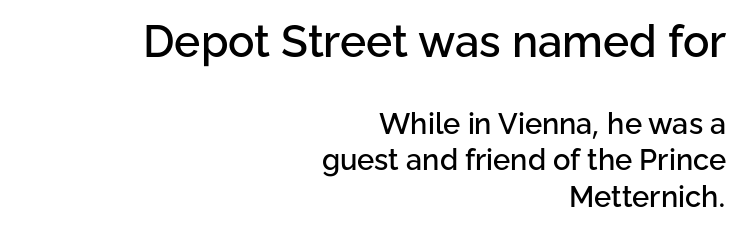
{"serif": "no", "italic": "no", "width": "normal", "stroke_contrast": "low", "x_height": "medium", "monospaced": "no", "underline": "no", "align": "right", "line_spacing": "normal", "line_spacing_ratio": 1.26, "letter_spacing": "normal", "letter_spacing_em": 0.0, "larger_block": "first", "size_ratio": 1.52, "glyph_px": 44}
